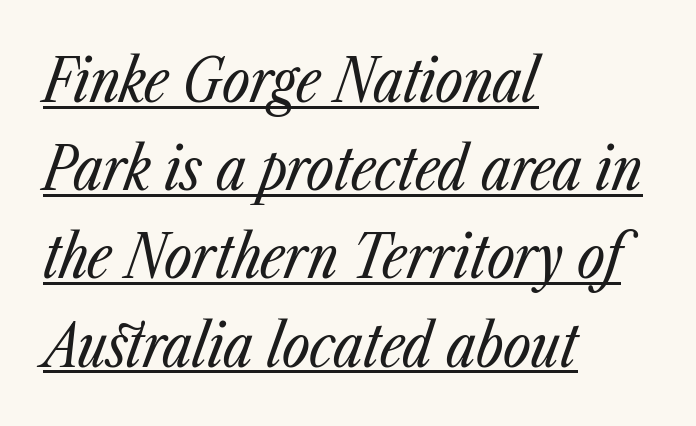
Standard letterfit; no display-style spreading of the glyphs. Here the designer chose a conventional face with non-uniform glyph widths. A student would call this left alignment; a typographer would say flush left, rag right. Rows of type keep a routine distance in the vertical direction. The string is rendered with underlining switched on. There's an unmistakable incline to the writing here.
